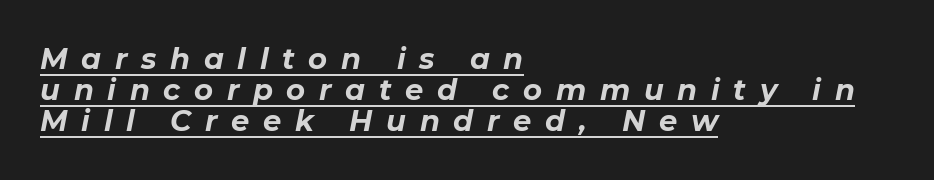
Q: Is the text bold? A: Yes.
Q: Is the text italic (slanted)? A: Yes, it leans right by about 11 degrees.
Q: Is the text underlined? A: Yes.
Q: How is the paragraph aligned? A: Left-aligned.
Q: Is the spacing between letters normal or unusually wide? A: Unusually wide.
Q: Is the spacing between lines tight, normal or loose? A: Tight.
Q: Width (condensed, normal, or wide)? A: Normal.
Q: Stroke contrast? A: Low.
Q: x-height? A: Medium.
Q: Monospaced? A: No.
